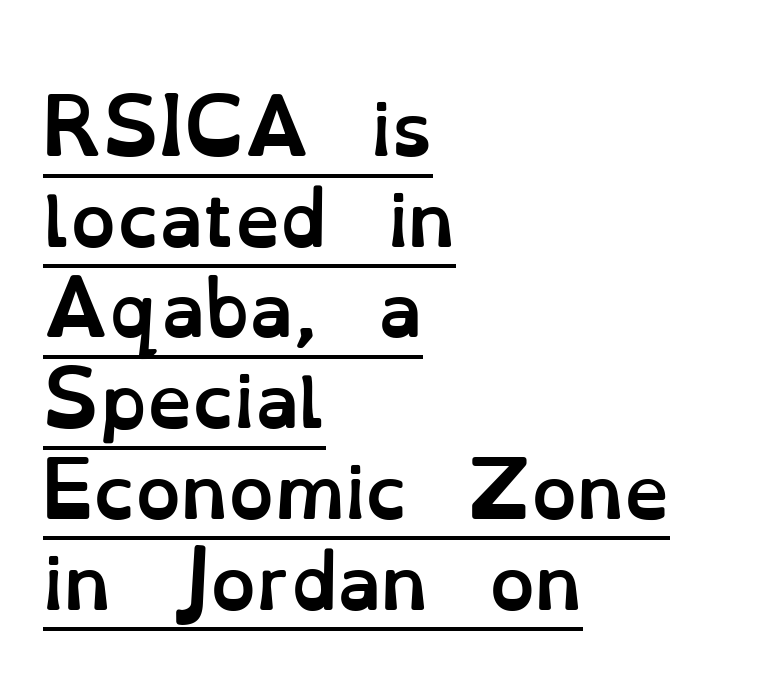
Tracking here is standard; glyphs follow each other at the usual distance. The passage is arranged the way most books set body copy — flush left. Heavy-handed strokes throughout: this text is bold. Note the varied advance widths — an 'i' is clearly narrower than an 'm'. If you measured baseline to baseline, you'd find a middling distance.
